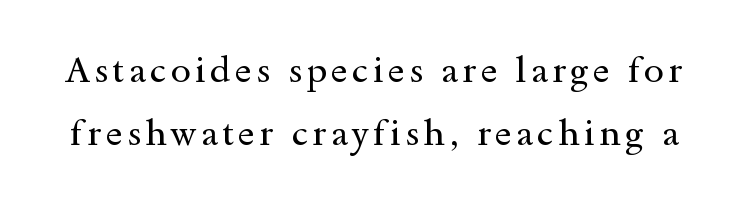
Q: Is the text bold? A: No.
Q: Is the text italic (slanted)? A: No, it is upright.
Q: Is the typeface a serif or a sans-serif typeface? A: Serif.
Q: Is the text underlined? A: No.
Q: Width (condensed, normal, or wide)? A: Wide.
Q: x-height? A: Small.
Q: Monospaced? A: No.
